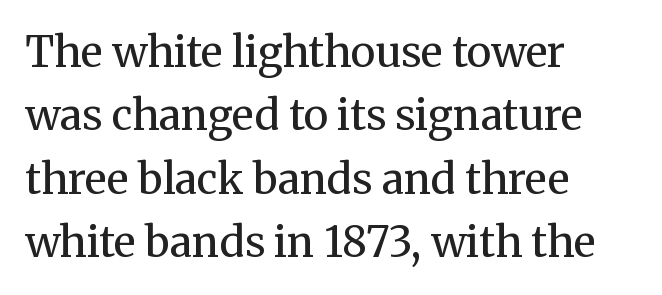
Underlining? Definitely not there. Character widths vary here, with narrow letters taking less room than wide ones. No extra tracking has been applied to these lines. Rendered with straight, roman letterforms.
